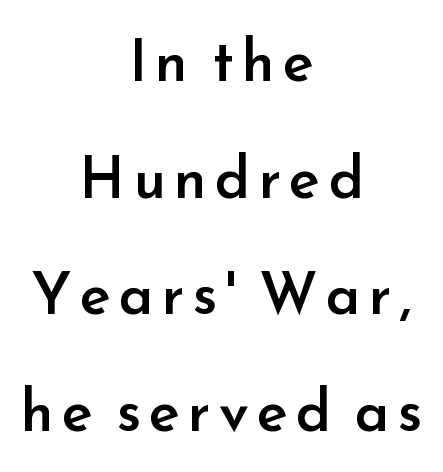
Descenders are the only things crossing below the line. No feet cap the strokes, marking this as sans-serif type. Quick note: interline space is abundant. This sample has the flowing, uneven cadence of proportional lettering. Quick note: not italic, upright. A bit beefed up — I'd call it semibold rather than bold.
